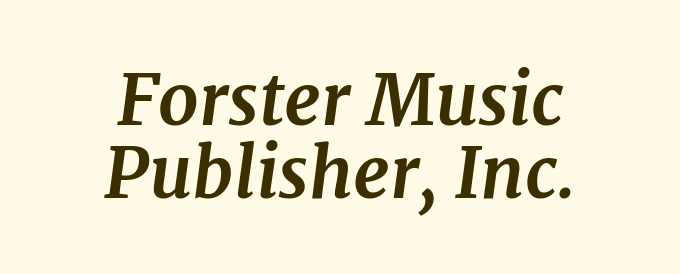
{"serif": "yes", "italic": "yes", "lean": "right", "slant_degrees": 7, "bold": "yes", "weight": "bold", "width": "normal", "stroke_contrast": "medium", "x_height": "medium", "monospaced": "no", "underline": "no", "align": "center", "line_spacing": "tight", "line_spacing_ratio": 1.03, "letter_spacing": "normal", "letter_spacing_em": 0.0, "glyph_px": 71}
